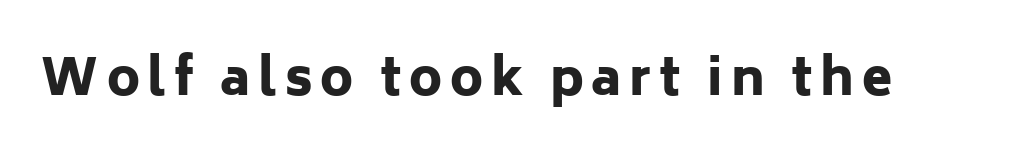
{"serif": "no", "italic": "no", "bold": "yes", "weight": "heavy", "width": "normal", "stroke_contrast": "low", "x_height": "medium", "monospaced": "no", "underline": "no", "glyph_px": 49}
